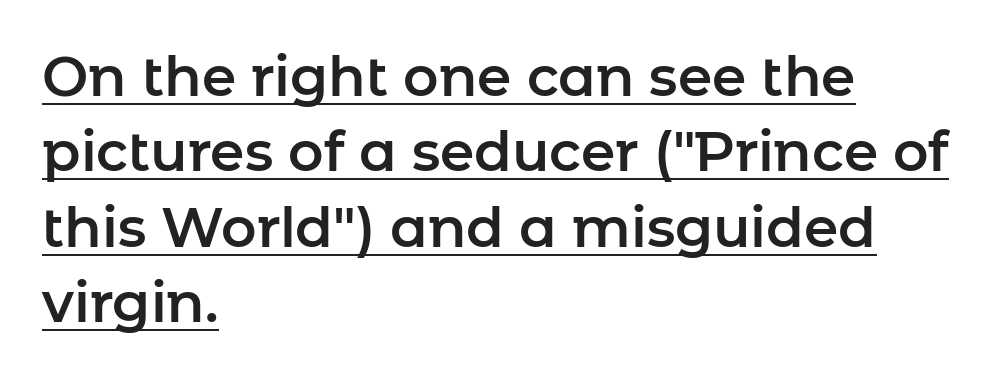
Descenders here cross a horizontal rule under the line. This sample uses a sans-serif face. Line spacing here is normal. Is the block centered? No — it sits flush against the left margin. The specimen reads as upright at a glance.
